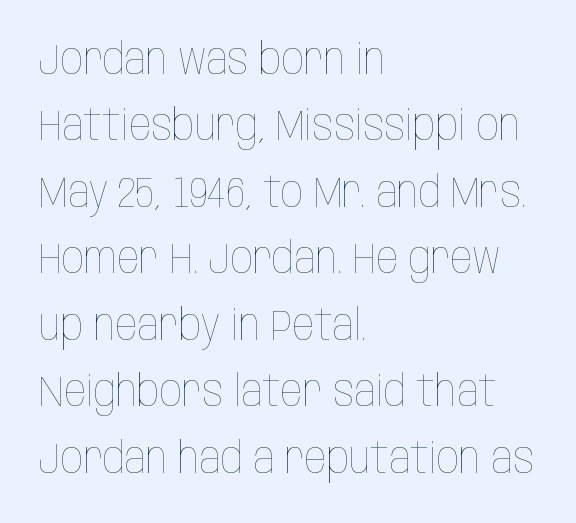
The image shows 44 px thin, condensed type, upright; set left-aligned, normal line spacing (1.51x), normal letter spacing, not underlined; low stroke contrast and a large x-height.
